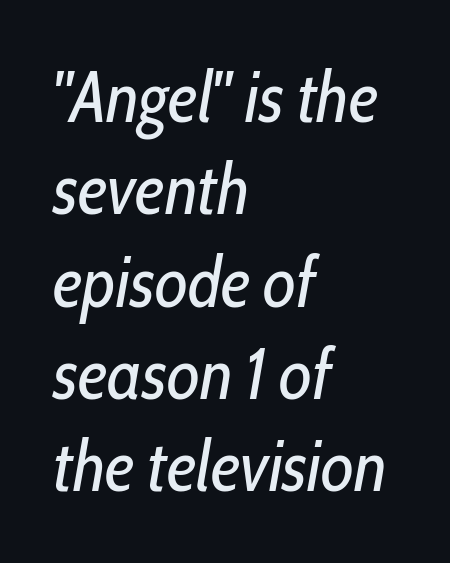
Do the characters align in a grid? No, the font is proportional. The rendering applies a slant to the glyphs. In terms of letterspacing, this is plain default setting. Line spacing here is normal.
